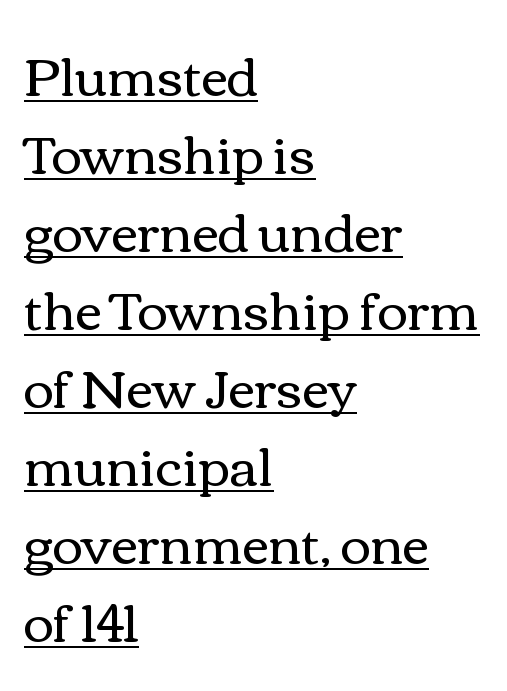
Q: Is the text bold? A: No.
Q: Is the text italic (slanted)? A: No, it is upright.
Q: Is the text underlined? A: Yes.
Q: How is the paragraph aligned? A: Left-aligned.
Q: Is the spacing between letters normal or unusually wide? A: Normal.
Q: Is the spacing between lines tight, normal or loose? A: Normal.
Q: Width (condensed, normal, or wide)? A: Wide.
Q: x-height? A: Medium.
Q: Monospaced? A: No.
